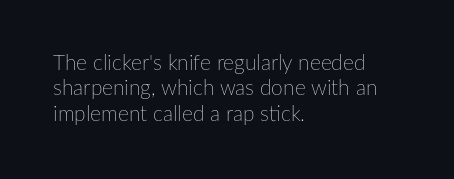
A bare baseline throughout the passage. Line beginnings align vertically; line endings do not. This sample uses plain, unmodified letter spacing. Posture: straight, roman, zero tilt. Is this a heavy cut? Hardly; it is regular or lighter.
